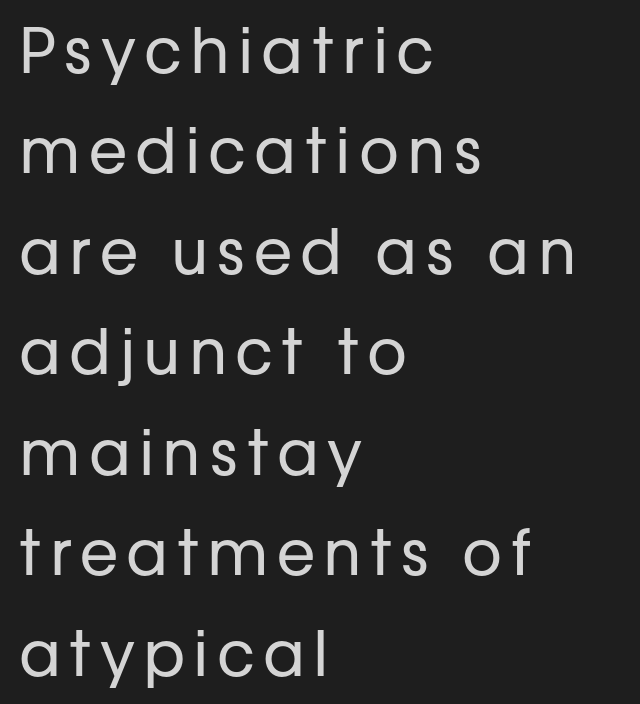
{"serif": "no", "italic": "no", "bold": "no", "weight": "regular", "width": "normal", "stroke_contrast": "low", "x_height": "medium", "monospaced": "no", "underline": "no", "align": "left", "line_spacing": "normal", "line_spacing_ratio": 1.62, "glyph_px": 62}
